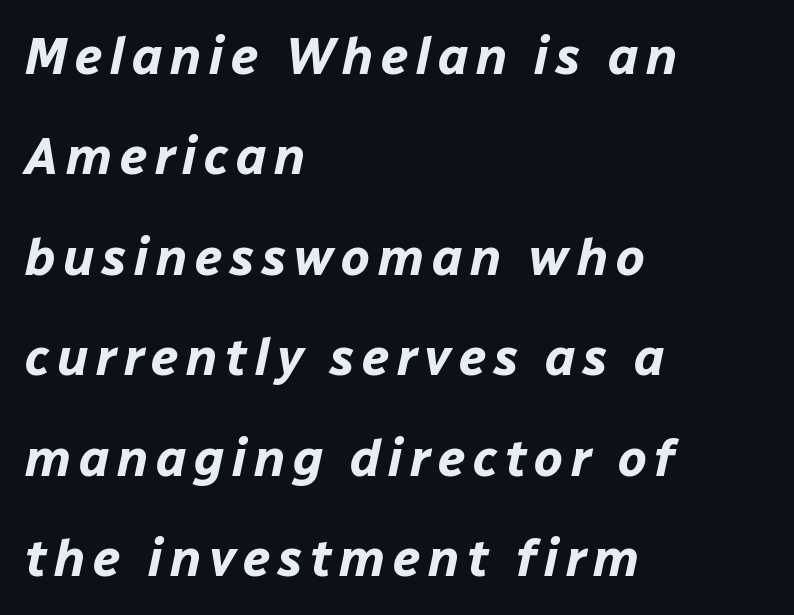
The setting favours the left margin, as ordinary paragraphs usually do. Here the designer chose a conventional face with non-uniform glyph widths. Slanted lettering throughout. The string is rendered with underlining switched off. A typesetter would call this leading open, well beyond the default. How heavy is the stroke? Heavy — this is a bold.
